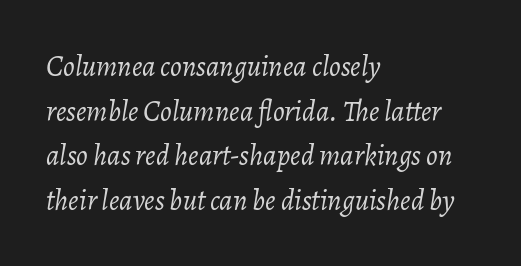
Looks like regular typesetting: each glyph gets only the width it needs. Regular leading. Horizontally, the lines are justified to the leading edge only. Honestly, there is no underline to notice here at all. How are the letters spaced? Ordinarily, with no added tracking.
